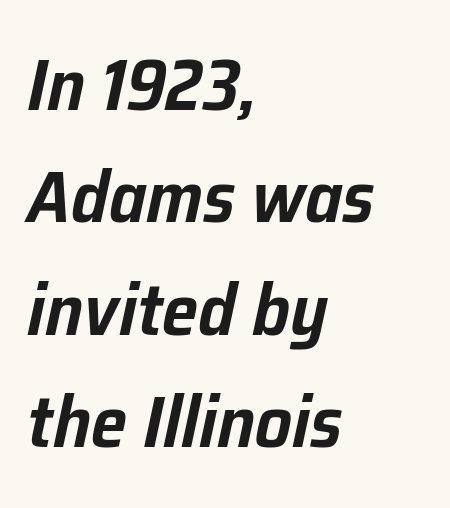
Q: Is the text italic (slanted)? A: Yes, it leans right by about 12 degrees.
Q: Is the text underlined? A: No.
Q: How is the paragraph aligned? A: Left-aligned.
Q: Is the spacing between letters normal or unusually wide? A: Normal.
Q: Is the spacing between lines tight, normal or loose? A: Normal.
Q: Width (condensed, normal, or wide)? A: Normal.
Q: Stroke contrast? A: Low.
Q: x-height? A: Medium.
Q: Monospaced? A: No.
